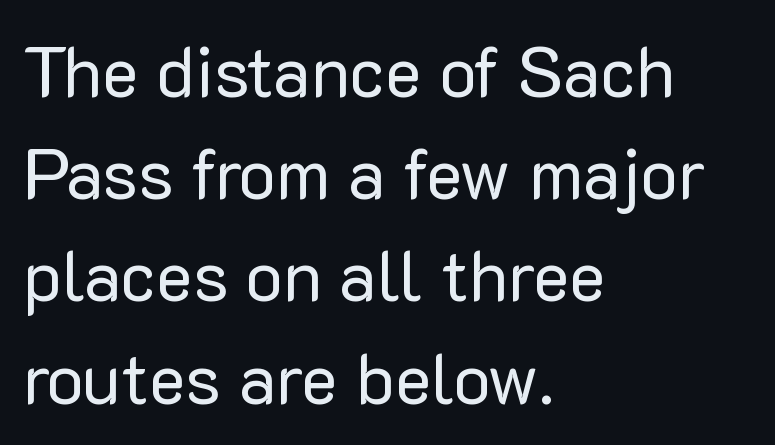
The image shows 70 px regular-weight sans-serif type, upright; set left-aligned, normal line spacing (1.46x), normal letter spacing, not underlined; low stroke contrast and a medium x-height.
